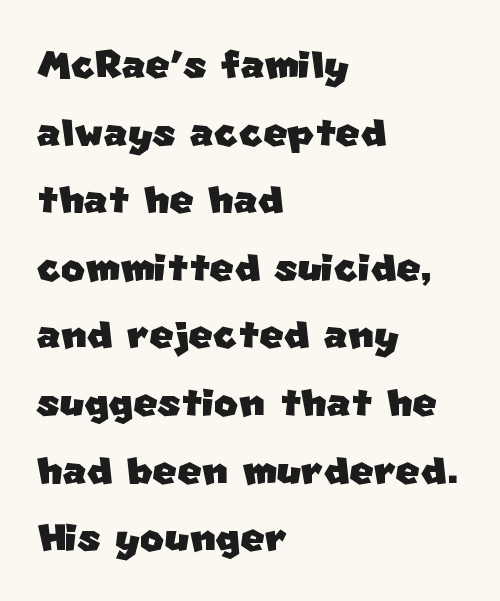
Q: Is the typeface a serif or a sans-serif typeface? A: Sans-serif.
Q: Is the text underlined? A: No.
Q: How is the paragraph aligned? A: Left-aligned.
Q: Is the spacing between letters normal or unusually wide? A: Normal.
Q: Is the spacing between lines tight, normal or loose? A: Normal.
Q: Width (condensed, normal, or wide)? A: Normal.
Q: Stroke contrast? A: Low.
Q: x-height? A: Large.
Q: Monospaced? A: No.
